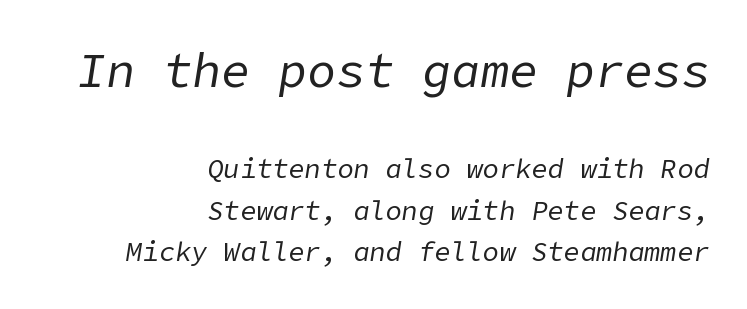
The rendering keeps characters at their native spacing. The passage shown leans; its letterforms are oblique. Caption: face not bold, strokes unweighted. Visually the block forms a straight wall on the right and a jagged coastline on the left. Does the leading feel generous? No, just average.
